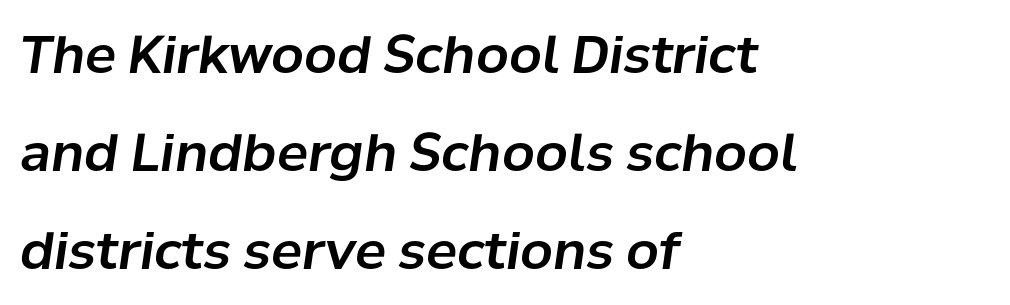
{"italic": "yes", "lean": "right", "slant_degrees": 8, "width": "normal", "stroke_contrast": "low", "x_height": "medium", "monospaced": "no", "underline": "no", "align": "left", "line_spacing_ratio": 1.88, "letter_spacing": "normal", "letter_spacing_em": 0.0, "glyph_px": 52}
